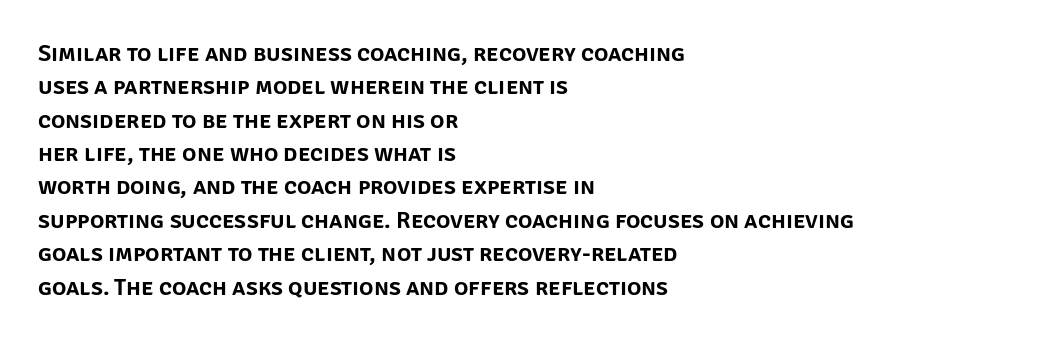
{"italic": "no", "underline": "no", "align": "left", "line_spacing": "normal", "line_spacing_ratio": 1.39, "letter_spacing": "normal", "letter_spacing_em": 0.0, "glyph_px": 24}
